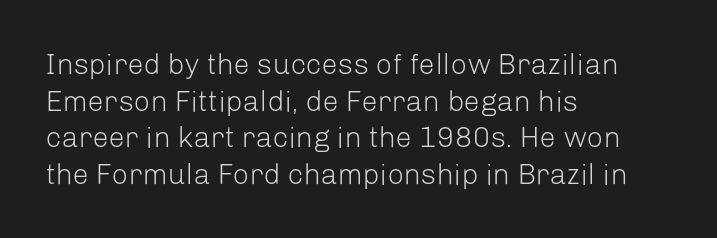
Alignment: flush left. Is the stroke heavy? The answer is a plain regular-or-lighter. These lines are rendered in a variable-pitch font. Lines of text with bare space underneath. Does extra space separate the letters? No, they use regular spacing.
